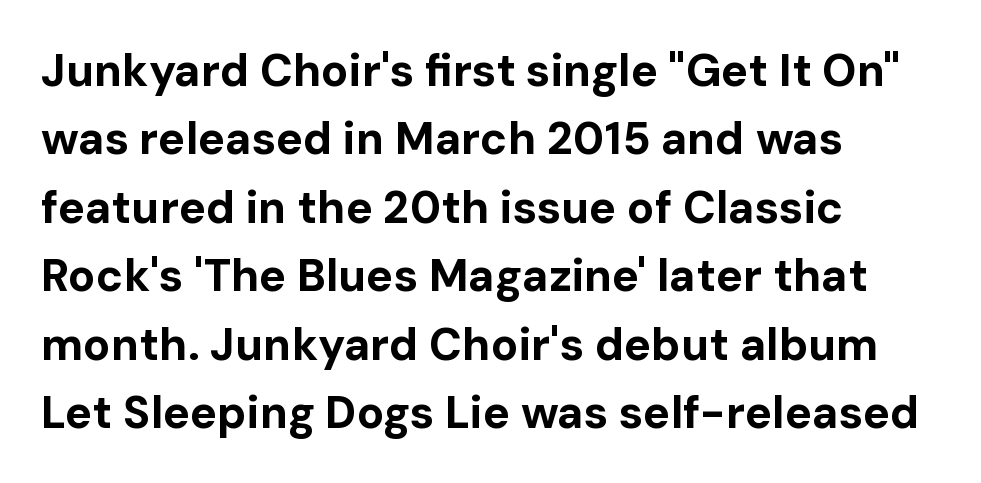
{"serif": "no", "italic": "no", "bold": "yes", "weight": "bold", "width": "normal", "stroke_contrast": "low", "x_height": "medium", "monospaced": "no", "underline": "no", "align": "left", "line_spacing": "normal", "line_spacing_ratio": 1.52, "letter_spacing": "normal", "letter_spacing_em": 0.0, "glyph_px": 45}
